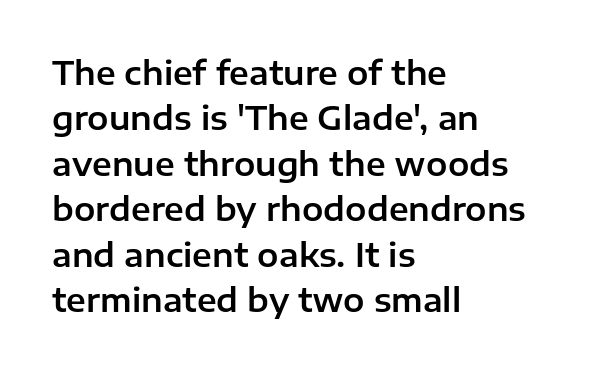
The image shows 32 px sans-serif type, upright; set left-aligned, normal line spacing (1.42x), normal letter spacing, not underlined; low stroke contrast and a medium x-height.
